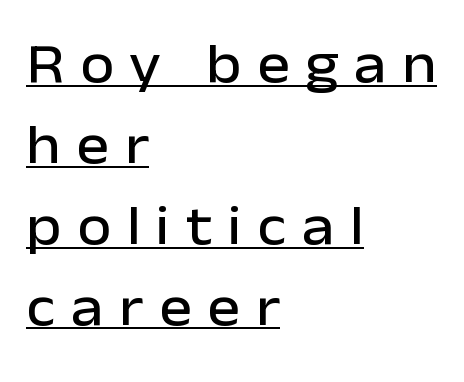
The image shows 55 px sans-serif type, upright; set left-aligned, normal line spacing (1.47x), unusually wide letter spacing (+0.29 em), underlined; low stroke contrast and a medium x-height.
